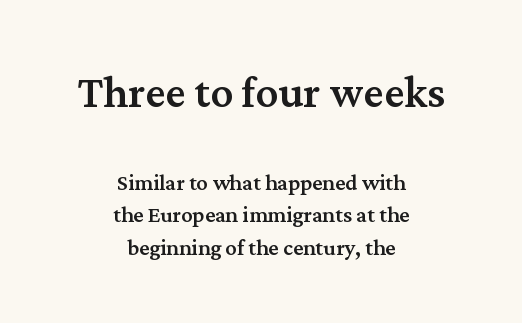
{"serif": "yes", "italic": "no", "width": "normal", "stroke_contrast": "medium", "x_height": "medium", "monospaced": "no", "underline": "no", "align": "center", "line_spacing": "tight", "line_spacing_ratio": 1.15, "letter_spacing": "normal", "letter_spacing_em": 0.0, "larger_block": "first", "size_ratio": 2.0, "glyph_px": 56}
